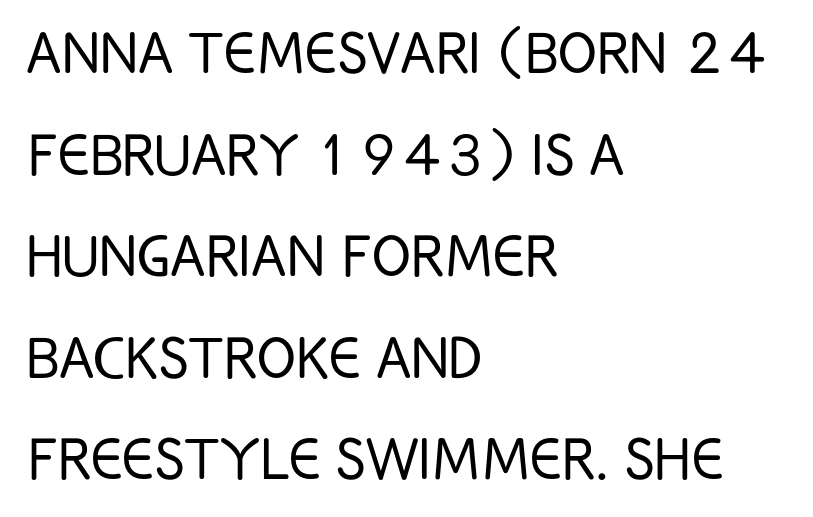
{"serif": "no", "italic": "no", "bold": "no", "weight": "light", "width": "condensed", "stroke_contrast": "low", "x_height": "large", "monospaced": "no", "underline": "no", "align": "left", "line_spacing": "normal", "line_spacing_ratio": 1.41, "letter_spacing": "normal", "letter_spacing_em": 0.0, "glyph_px": 72}
